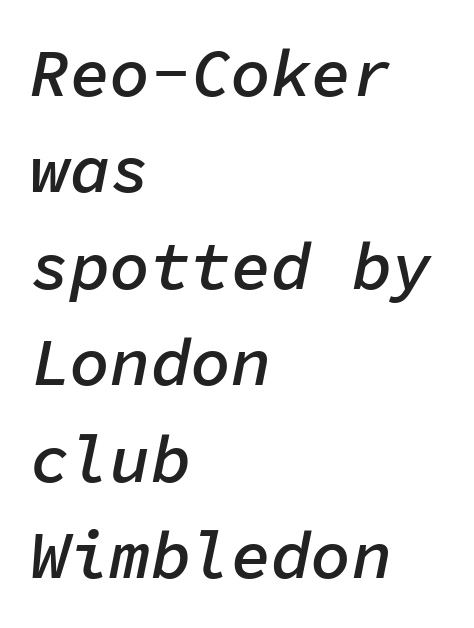
{"italic": "yes", "lean": "right", "slant_degrees": 11, "bold": "semi", "weight": "semibold", "width": "normal", "stroke_contrast": "low", "x_height": "medium", "monospaced": "yes", "underline": "no", "align": "left", "line_spacing": "normal", "line_spacing_ratio": 1.44, "letter_spacing": "normal", "letter_spacing_em": 0.0, "glyph_px": 67}
